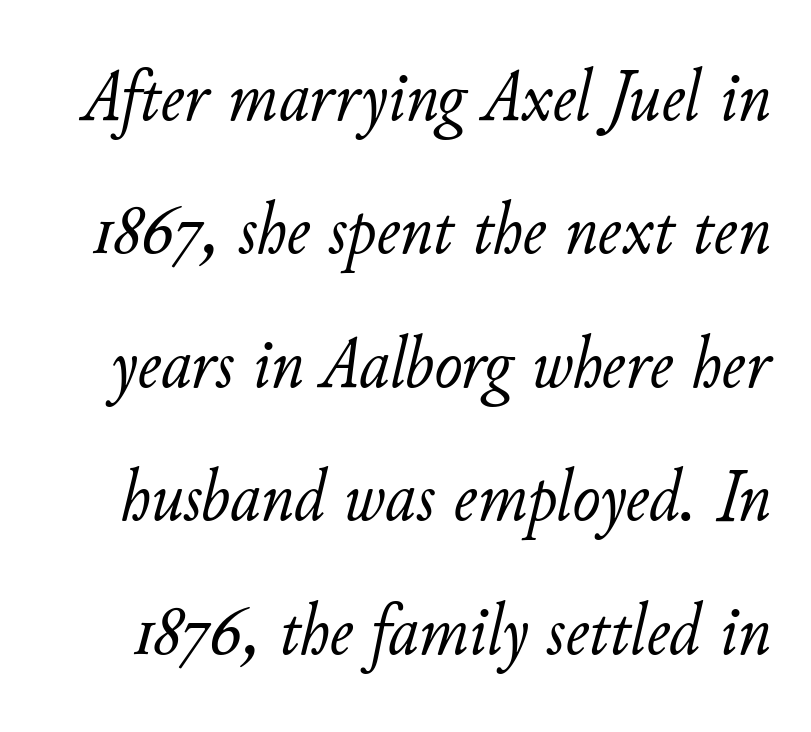
Q: Is the text bold? A: No.
Q: Is the text italic (slanted)? A: Yes, it leans right by about 11 degrees.
Q: Is the text underlined? A: No.
Q: Is the spacing between letters normal or unusually wide? A: Normal.
Q: Width (condensed, normal, or wide)? A: Normal.
Q: Stroke contrast? A: Low.
Q: x-height? A: Small.
Q: Monospaced? A: No.
